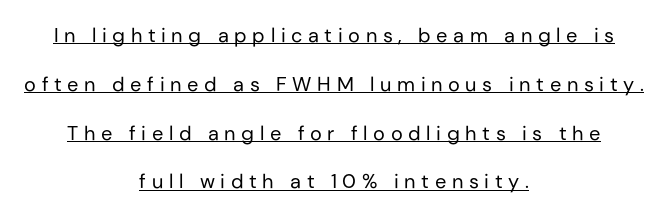
Like a heading marked for emphasis, these lines bear an underscore. Ordinary non-slanted type is in use. The type is letterspaced generously, with wide tracking. If you folded the block vertically in half, each line would mirror itself in length. What's the leading like? Stretched, with rows far apart.
